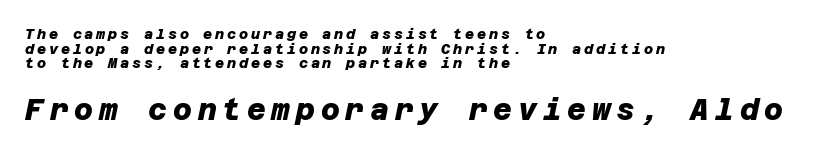
Q: Is the text bold? A: Yes.
Q: Is the typeface a serif or a sans-serif typeface? A: Sans-serif.
Q: Is the text underlined? A: No.
Q: How is the paragraph aligned? A: Left-aligned.
Q: Is the spacing between letters normal or unusually wide? A: Unusually wide.
Q: Is the spacing between lines tight, normal or loose? A: Tight.
Q: Which block of text is set in a larger size, the first (top) or the second (bottom)? A: The second (bottom) one.
Q: Width (condensed, normal, or wide)? A: Normal.
Q: Stroke contrast? A: Low.
Q: x-height? A: Large.
